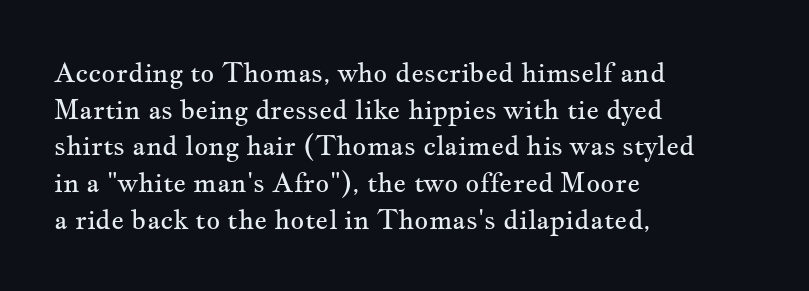
Reading down the block, your eye returns to a fixed left position each line. Do the letters lean? They stand straight. The strip under each line holds only bare page. Bold? No — there's no thickening of the strokes. Line spacing here is normal. Glyph-to-glyph distance matches everyday printed text.
